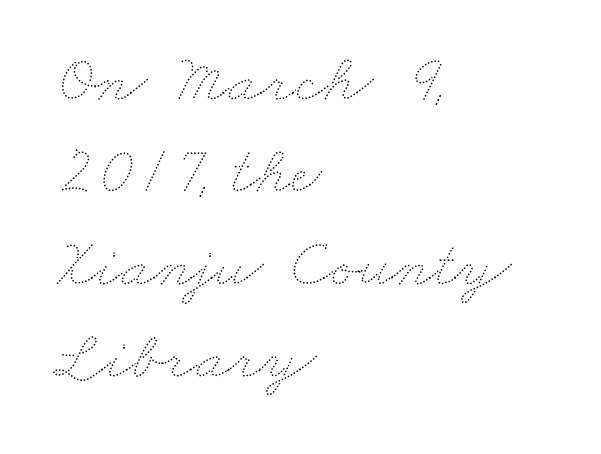
Q: Is the text bold? A: No.
Q: Is the text underlined? A: No.
Q: How is the paragraph aligned? A: Left-aligned.
Q: Is the spacing between letters normal or unusually wide? A: Normal.
Q: Is the spacing between lines tight, normal or loose? A: Normal.
Q: Width (condensed, normal, or wide)? A: Wide.
Q: Stroke contrast? A: Medium.
Q: x-height? A: Small.
Q: Monospaced? A: No.
